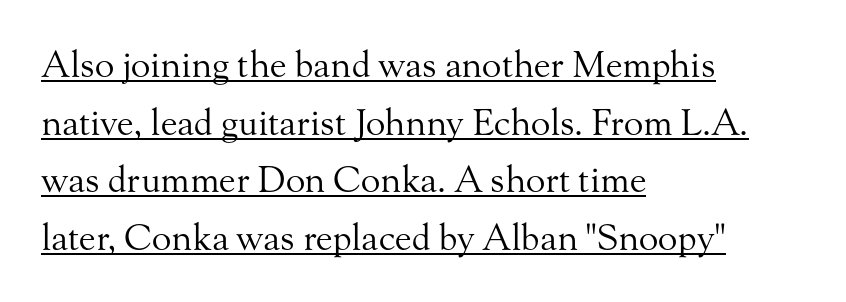
Spacing verdict: proportional, widths tailored to each character. One-word summary of the alignment: left. Regular leading. Ascenders rise straight up at ninety degrees. The letterforms sit at book weight or below. Glyph-to-glyph distance matches everyday printed text.
